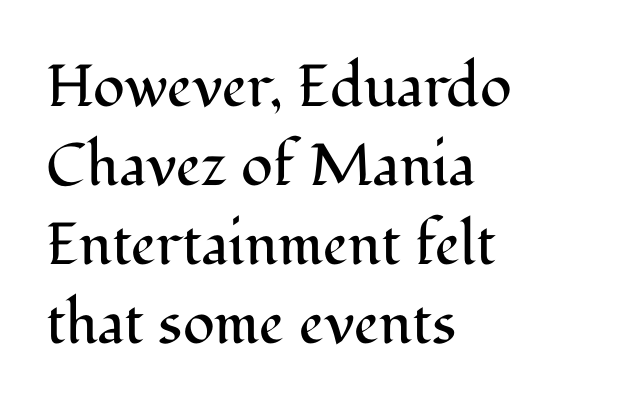
The image shows 59 px regular-weight serif type, upright; set left-aligned, normal line spacing (1.34x), normal letter spacing, not underlined; medium stroke contrast and a medium x-height.
